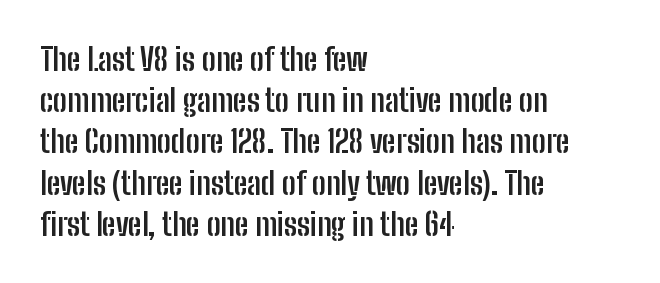
{"serif": "no", "italic": "no", "bold": "yes", "weight": "semibold", "width": "condensed", "stroke_contrast": "low", "x_height": "medium", "monospaced": "no", "underline": "no", "align": "left", "line_spacing": "normal", "line_spacing_ratio": 1.33, "letter_spacing": "normal", "letter_spacing_em": 0.0, "glyph_px": 31}
